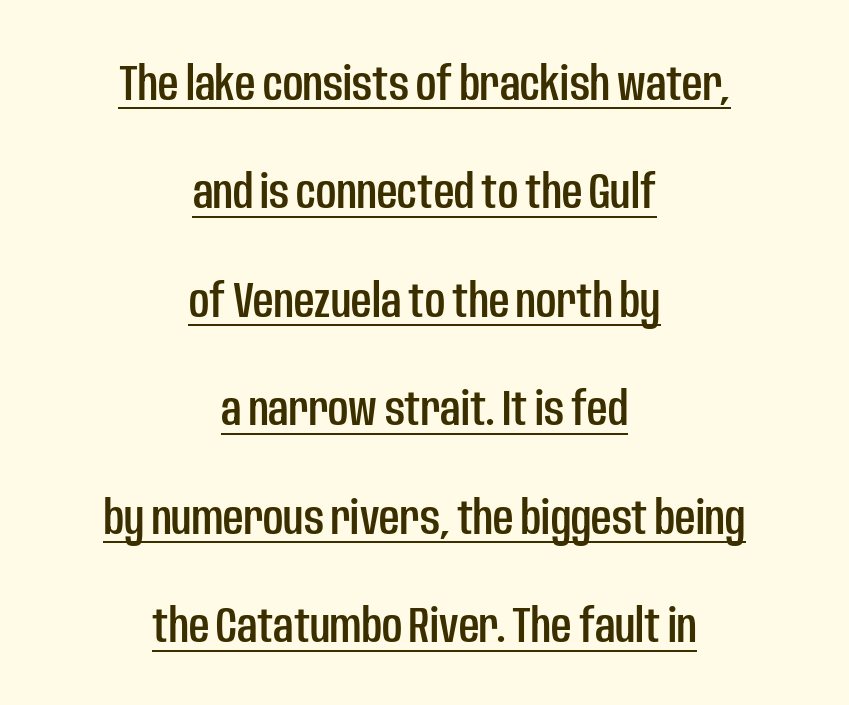
{"serif": "no", "italic": "no", "width": "condensed", "stroke_contrast": "low", "x_height": "large", "monospaced": "no", "underline": "yes", "align": "center", "line_spacing": "loose", "line_spacing_ratio": 2.17, "letter_spacing": "normal", "letter_spacing_em": 0.0, "glyph_px": 50}
